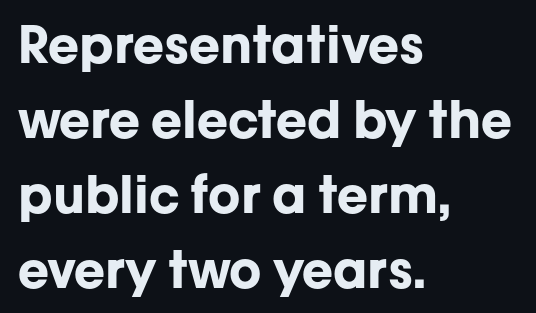
The image shows 51 px bold sans-serif type, upright; set left-aligned, normal line spacing (1.47x), normal letter spacing, not underlined; low stroke contrast and a medium x-height.
